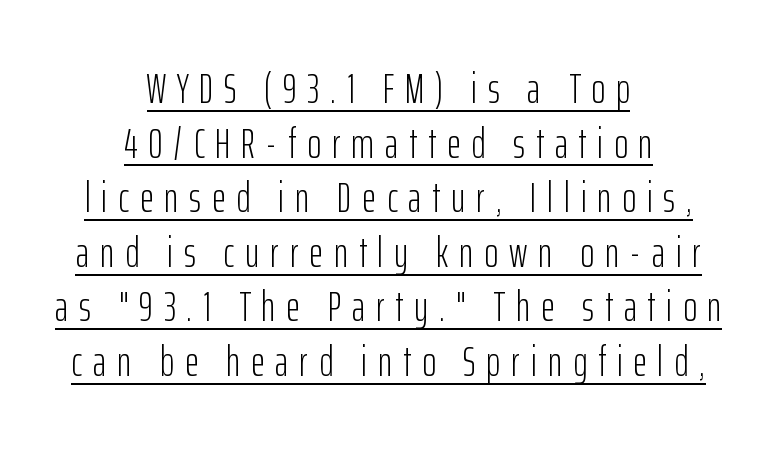
{"serif": "no", "italic": "no", "bold": "no", "weight": "light", "width": "condensed", "stroke_contrast": "low", "x_height": "medium", "monospaced": "no", "underline": "yes", "align": "center", "line_spacing": "normal", "line_spacing_ratio": 1.27, "letter_spacing": "wide", "letter_spacing_em": 0.25, "glyph_px": 43}
